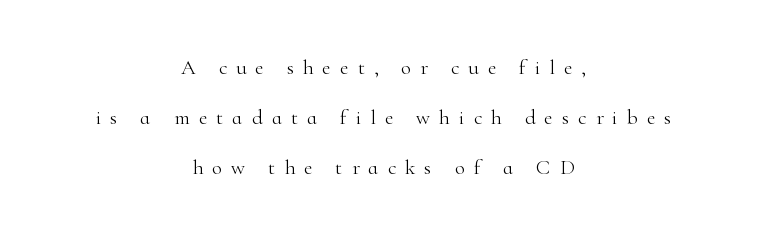
The image shows 21 px text type, upright; set centered, loose line spacing (2.37x), unusually wide letter spacing (+0.43 em), not underlined.
